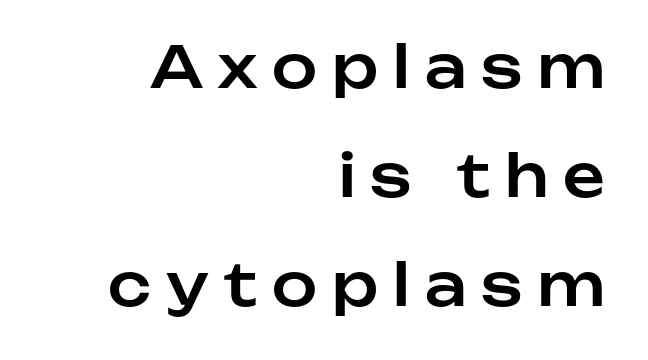
The image shows 58 px sans-serif type, upright; set right-aligned, line spacing 1.88x, unusually wide letter spacing (+0.26 em), not underlined; low stroke contrast and a medium x-height.
